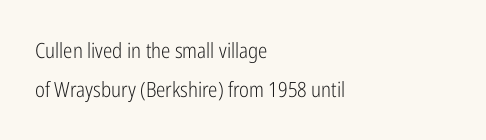
Q: Is the text bold? A: No.
Q: Is the text italic (slanted)? A: No, it is upright.
Q: Is the text underlined? A: No.
Q: How is the paragraph aligned? A: Left-aligned.
Q: Is the spacing between letters normal or unusually wide? A: Normal.
